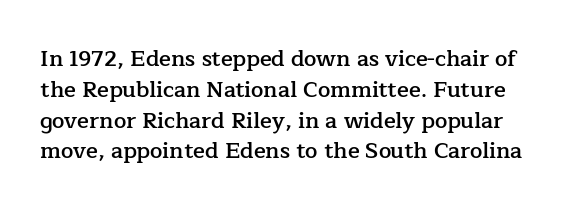
The image shows 22 px text type, upright; set normal line spacing (1.4x), normal letter spacing, not underlined.
